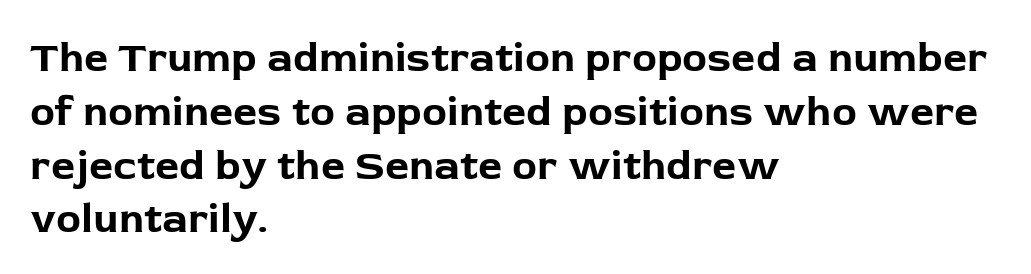
Here the glyphs are tracked normally, forming tight word shapes. The face used here is a sans, in the tradition of grotesques and geometrics. Proportional: the letters do not fall into vertical columns. This rendering uses left alignment, leaving the right contour irregular.
